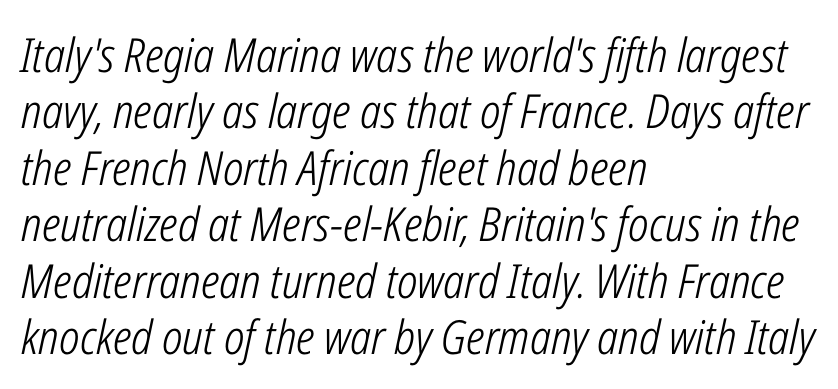
Q: Is the text bold? A: No.
Q: Is the text italic (slanted)? A: Yes, it leans right by about 12 degrees.
Q: Is the text underlined? A: No.
Q: How is the paragraph aligned? A: Left-aligned.
Q: Is the spacing between letters normal or unusually wide? A: Normal.
Q: Width (condensed, normal, or wide)? A: Condensed.
Q: Stroke contrast? A: Low.
Q: x-height? A: Medium.
Q: Monospaced? A: No.
